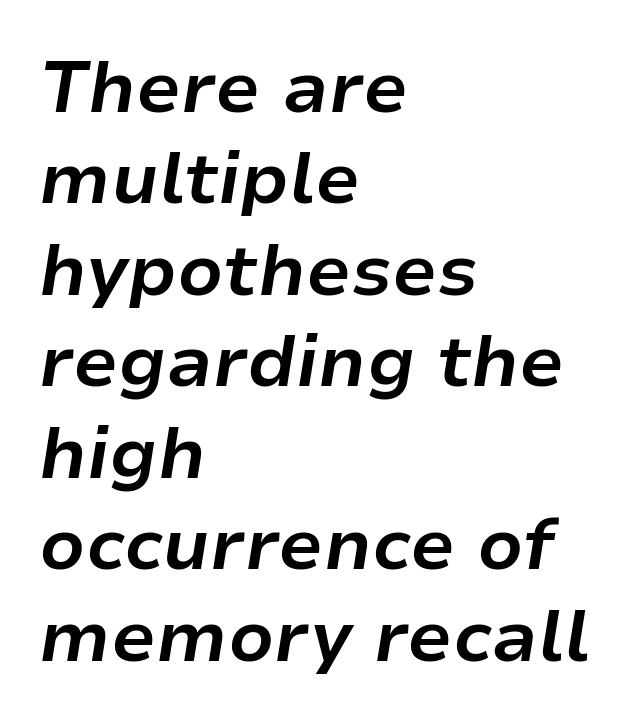
The image shows 72 px bold type, italic (leaning right); set left-aligned, normal line spacing (1.27x), normal letter spacing, not underlined; low stroke contrast and a medium x-height.
